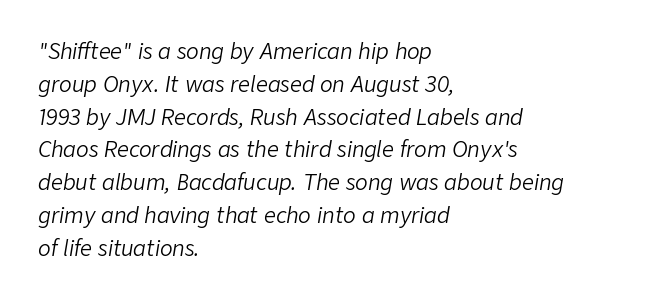
{"italic": "yes", "lean": "right", "slant_degrees": 9, "bold": "no", "underline": "no", "align": "left", "line_spacing": "normal", "line_spacing_ratio": 1.56, "letter_spacing": "normal", "letter_spacing_em": 0.0, "glyph_px": 21}
